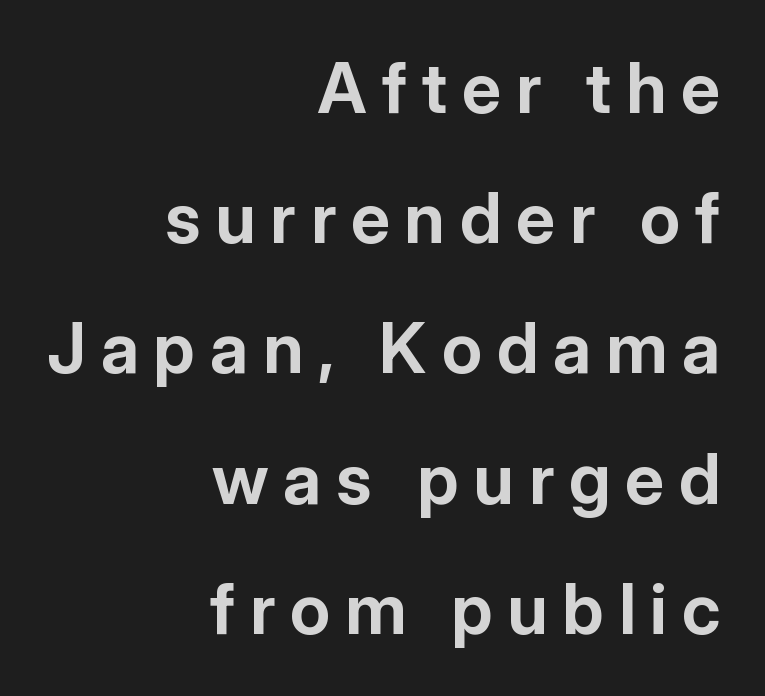
Typographically, this falls in the sans-serif category. Every stem runs plumb, perpendicular to the baseline. The space directly below the letters is spotless. In CSS terms this would be text-align: right.
